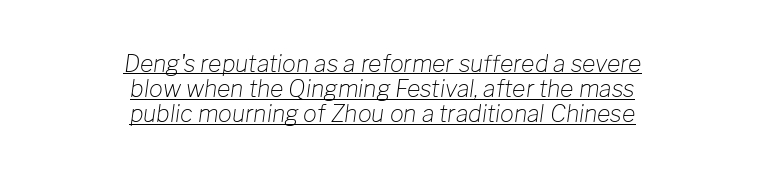
The horizontal fit of the characters is conventional and even. This rendering uses center alignment, leaving both contours irregular but symmetric. The sample's only ornament is a line tracing under the words. In terms of leading, this rendering errs on the cramped side. Stroke thickness stays within the range of a standard reading face or lighter.
